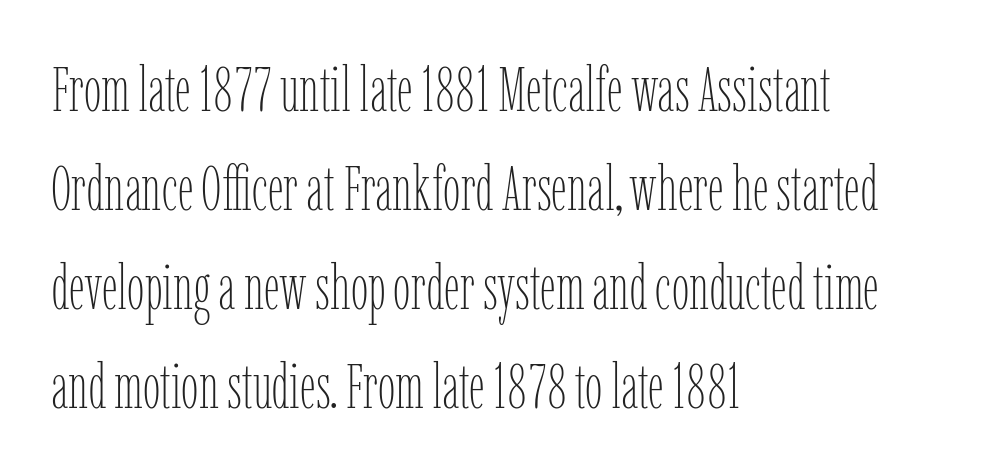
Stroke mass is kept to a normal reading level or below. Rows of type keep a routine distance in the vertical direction. The foot of each line stays bare and open. It's the straight-up-and-down kind of type. These lines stack with their left ends in a neat column.
